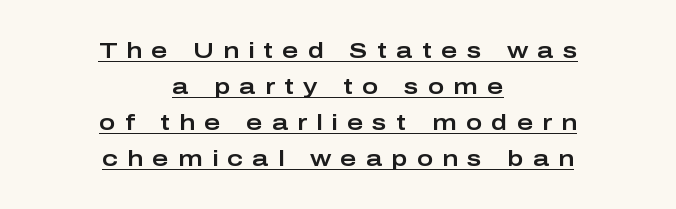
Q: Is the text italic (slanted)? A: No, it is upright.
Q: Is the text underlined? A: Yes.
Q: How is the paragraph aligned? A: Centered.
Q: Is the spacing between letters normal or unusually wide? A: Unusually wide.
Q: Is the spacing between lines tight, normal or loose? A: Normal.
